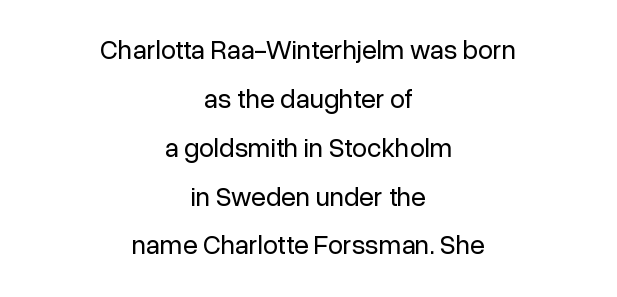
The image shows 27 px text type, upright; set centered, line spacing 1.81x, normal letter spacing, not underlined.
